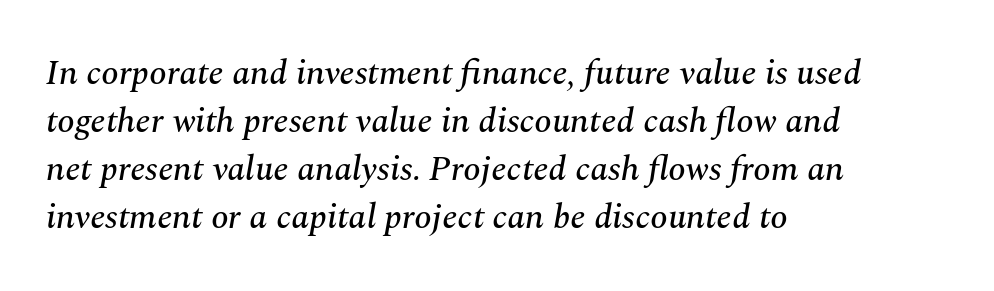
Q: Is the text italic (slanted)? A: Yes, it leans right by about 10 degrees.
Q: Is the typeface a serif or a sans-serif typeface? A: Serif.
Q: Is the text underlined? A: No.
Q: How is the paragraph aligned? A: Left-aligned.
Q: Is the spacing between letters normal or unusually wide? A: Normal.
Q: Is the spacing between lines tight, normal or loose? A: Normal.
Q: Width (condensed, normal, or wide)? A: Normal.
Q: Stroke contrast? A: Medium.
Q: x-height? A: Medium.
Q: Monospaced? A: No.
